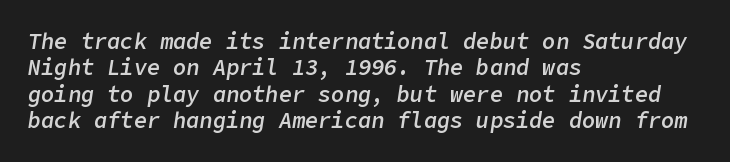
Line starts are locked; line ends wander. The specimen omits any rule beneath the text block's lines. Inter-character spacing is left at the font's built-in metrics. You can tell it's italic because the verticals aren't actually vertical. This is the in-between weight designers call semibold or demi.
